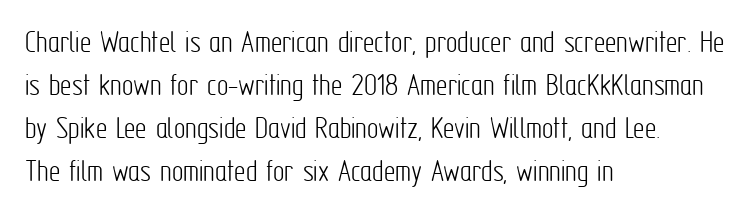
Q: Is the text bold? A: No.
Q: Is the text italic (slanted)? A: No, it is upright.
Q: Is the typeface a serif or a sans-serif typeface? A: Sans-serif.
Q: Is the text underlined? A: No.
Q: How is the paragraph aligned? A: Left-aligned.
Q: Is the spacing between letters normal or unusually wide? A: Normal.
Q: Is the spacing between lines tight, normal or loose? A: Normal.
Q: Width (condensed, normal, or wide)? A: Condensed.
Q: Stroke contrast? A: Low.
Q: x-height? A: Medium.
Q: Monospaced? A: No.
